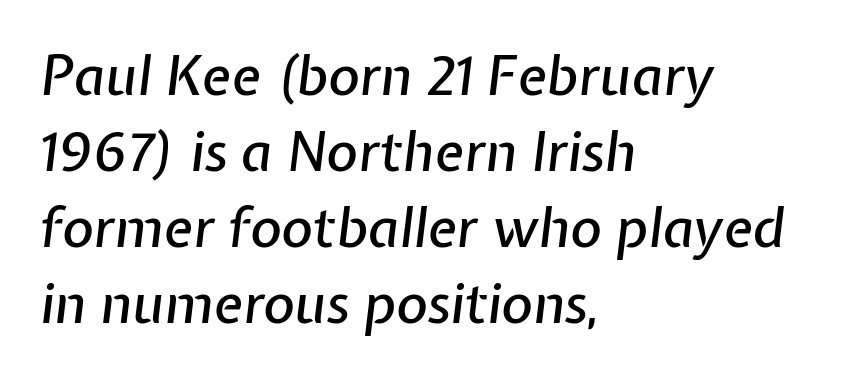
A clean baseline with only descenders dipping below it. Compared with ordinary roman type, these characters are visibly tilted. This sample has the flowing, uneven cadence of proportional lettering. Reading down the column, the eye jumps a familiar distance to each next line.
